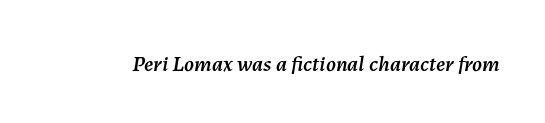
{"italic": "yes", "lean": "right", "slant_degrees": 7, "underline": "no", "letter_spacing": "normal", "letter_spacing_em": 0.0, "glyph_px": 22}
